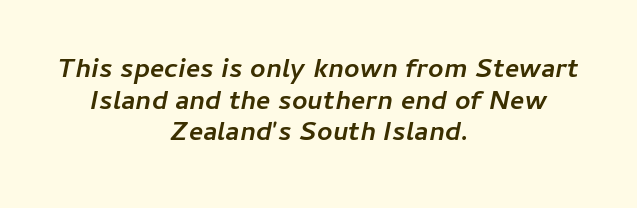
The image shows 27 px bold type, italic (leaning right); set centered, line spacing 1.17x, normal letter spacing, not underlined.
